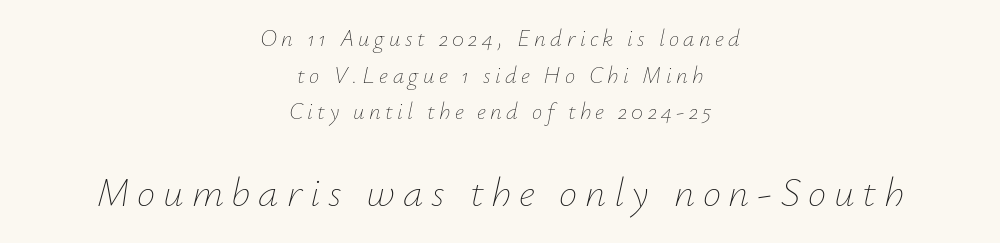
{"italic": "yes", "lean": "right", "slant_degrees": 12, "bold": "no", "weight": "thin", "width": "normal", "stroke_contrast": "low", "x_height": "small", "monospaced": "no", "underline": "no", "align": "center", "line_spacing": "normal", "line_spacing_ratio": 1.59, "larger_block": "second", "size_ratio": 1.78, "glyph_px": 41}
